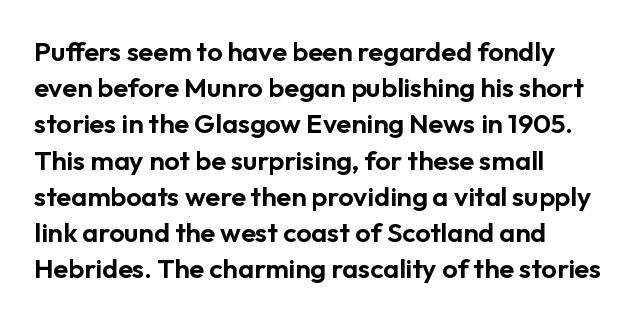
A normal amount of white space separates one row of letters from the next. Rendered with straight, roman letterforms. Rule under the text: the space is simply empty. Glyph-to-glyph distance matches everyday printed text. Horizontal alignment here is leftward, the default for most running prose.
